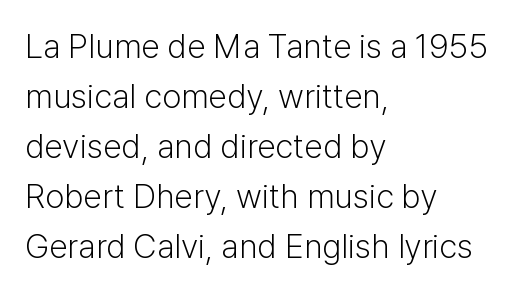
{"serif": "no", "italic": "no", "bold": "no", "weight": "light", "width": "normal", "stroke_contrast": "low", "x_height": "medium", "monospaced": "no", "underline": "no", "align": "left", "line_spacing": "normal", "line_spacing_ratio": 1.47, "letter_spacing": "normal", "letter_spacing_em": 0.0, "glyph_px": 34}
